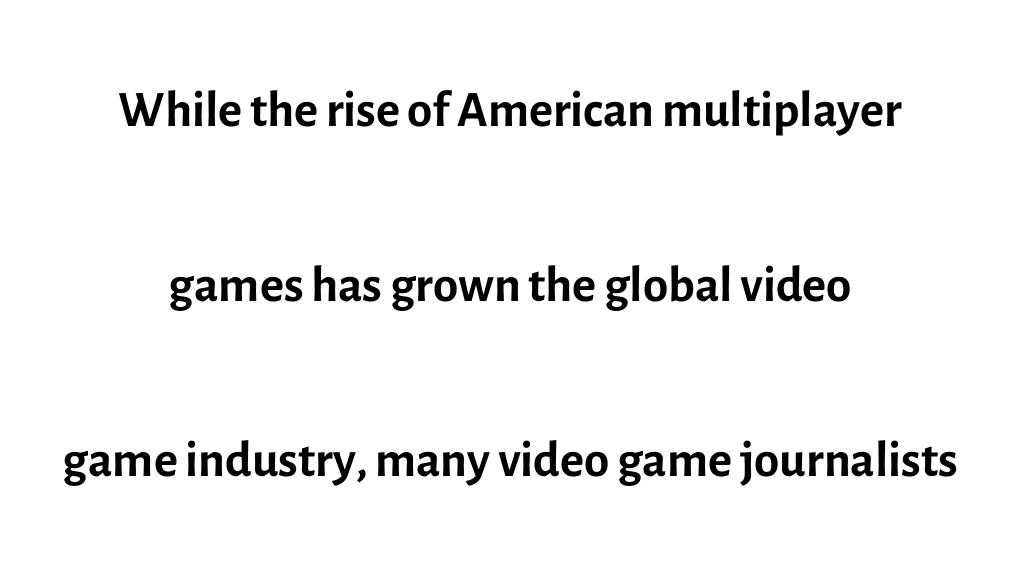
Is the stroke heavy? The answer is a plain regular-or-lighter. Teacher's note: observe the equal gaps on both sides — that is centered alignment. A roman cut, with each character standing at attention. Proportional: the letters do not fall into vertical columns. The rendering keeps characters at their native spacing. Rows of type keep a wide berth in the vertical direction.
